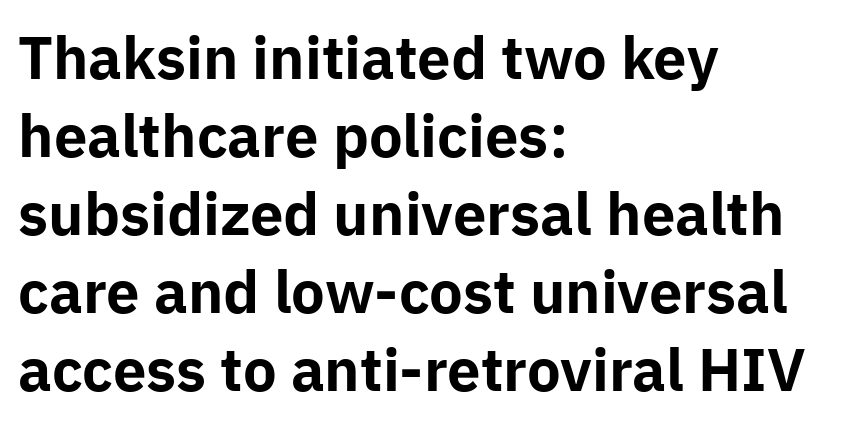
The image shows 57 px bold sans-serif type, upright; set left-aligned, normal line spacing (1.37x), normal letter spacing, not underlined; low stroke contrast and a medium x-height.
